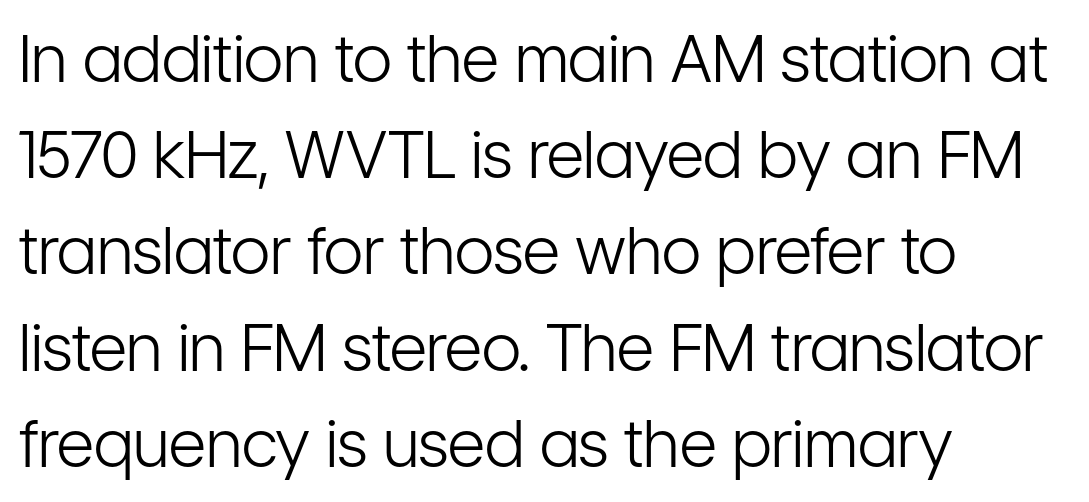
Notice how the stems are strictly vertical — no italics here. A clean baseline with only descenders dipping below it. Which margin do the lines hug? The left one — the right edge is uneven. Horizontal bands of white between lines are of average thickness.
